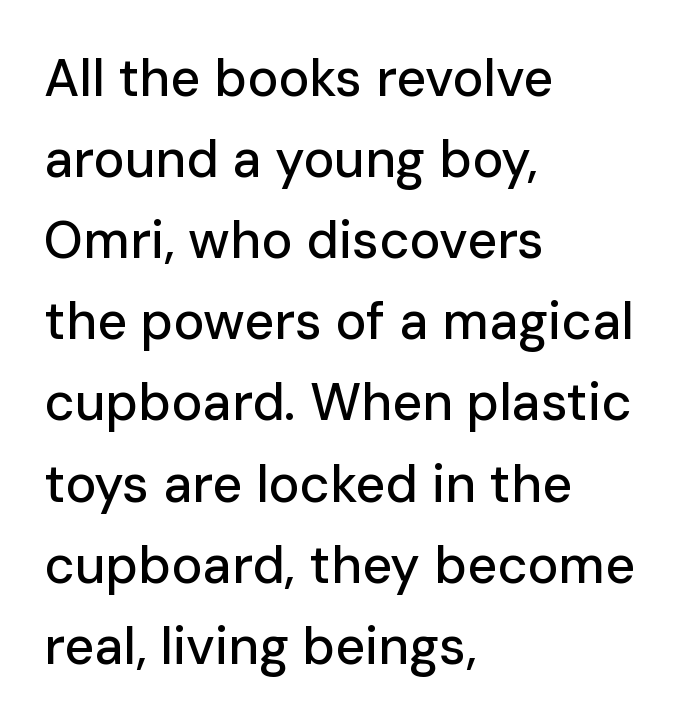
Q: Is the text italic (slanted)? A: No, it is upright.
Q: Is the typeface a serif or a sans-serif typeface? A: Sans-serif.
Q: Is the text underlined? A: No.
Q: How is the paragraph aligned? A: Left-aligned.
Q: Is the spacing between letters normal or unusually wide? A: Normal.
Q: Is the spacing between lines tight, normal or loose? A: Normal.
Q: Width (condensed, normal, or wide)? A: Normal.
Q: Stroke contrast? A: Low.
Q: x-height? A: Medium.
Q: Monospaced? A: No.
